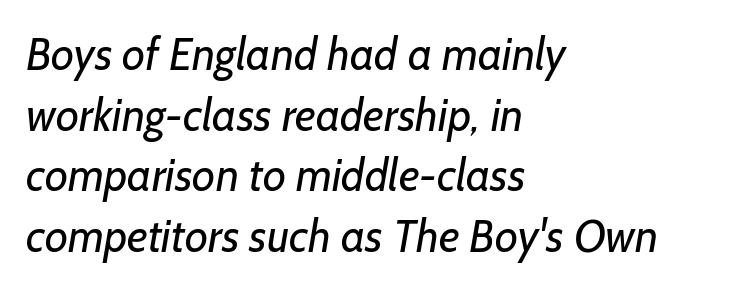
Letters rest on an invisible, unmarked baseline. Words appear dense and cohesive because spacing is normal. Character widths vary here, with narrow letters taking less room than wide ones. Bold? No — there's no thickening of the strokes. Regular leading. Does the copy run flush right? No — it runs flush left.
